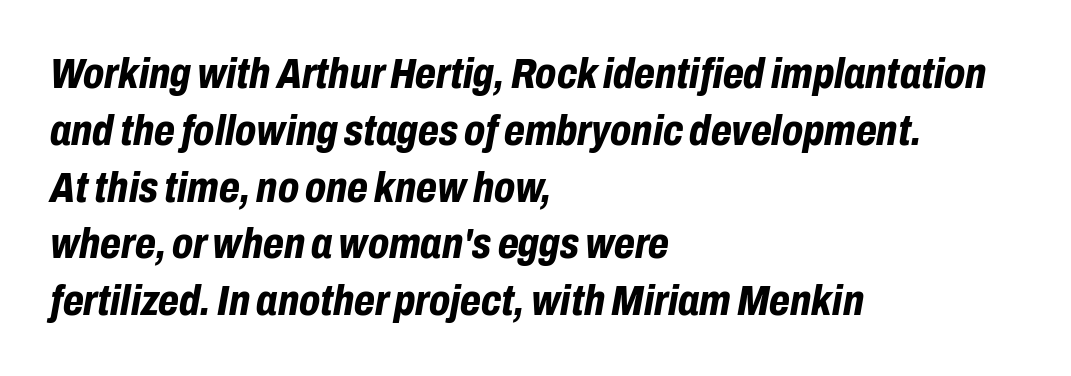
{"italic": "yes", "lean": "right", "slant_degrees": 10, "bold": "yes", "weight": "bold", "width": "condensed", "stroke_contrast": "low", "x_height": "medium", "monospaced": "no", "underline": "no", "align": "left", "line_spacing": "normal", "line_spacing_ratio": 1.32, "letter_spacing": "normal", "letter_spacing_em": 0.0, "glyph_px": 43}
